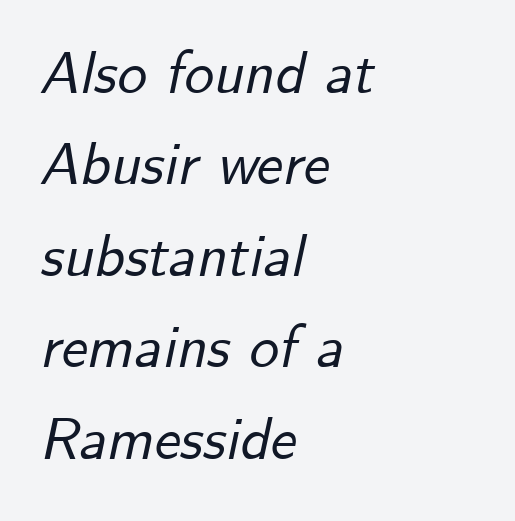
Q: Is the text italic (slanted)? A: Yes, it leans right by about 12 degrees.
Q: Is the text underlined? A: No.
Q: How is the paragraph aligned? A: Left-aligned.
Q: Is the spacing between letters normal or unusually wide? A: Normal.
Q: Is the spacing between lines tight, normal or loose? A: Normal.
Q: Width (condensed, normal, or wide)? A: Normal.
Q: Stroke contrast? A: Low.
Q: x-height? A: Small.
Q: Monospaced? A: No.
